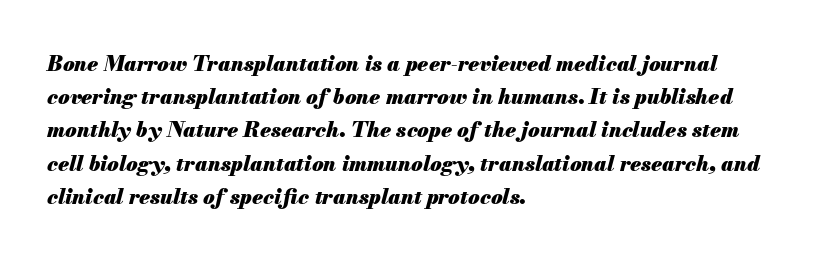
{"italic": "yes", "lean": "right", "slant_degrees": 13, "bold": "yes", "underline": "no", "align": "left", "line_spacing": "normal", "line_spacing_ratio": 1.58, "letter_spacing": "normal", "letter_spacing_em": 0.0, "glyph_px": 21}
